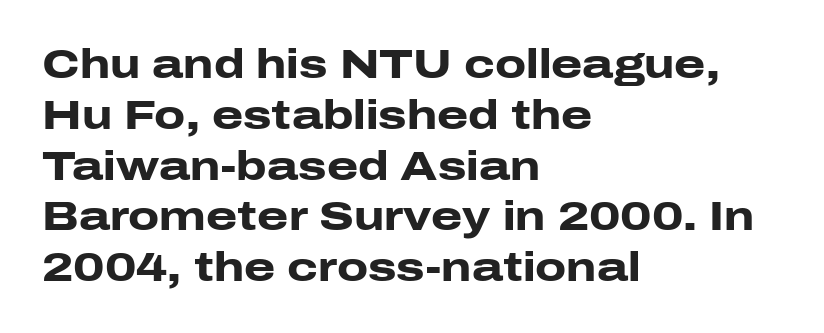
{"serif": "no", "italic": "no", "bold": "yes", "weight": "heavy", "width": "wide", "stroke_contrast": "low", "x_height": "medium", "monospaced": "no", "underline": "no", "align": "left", "line_spacing": "normal", "line_spacing_ratio": 1.27, "letter_spacing": "normal", "letter_spacing_em": 0.0, "glyph_px": 40}
